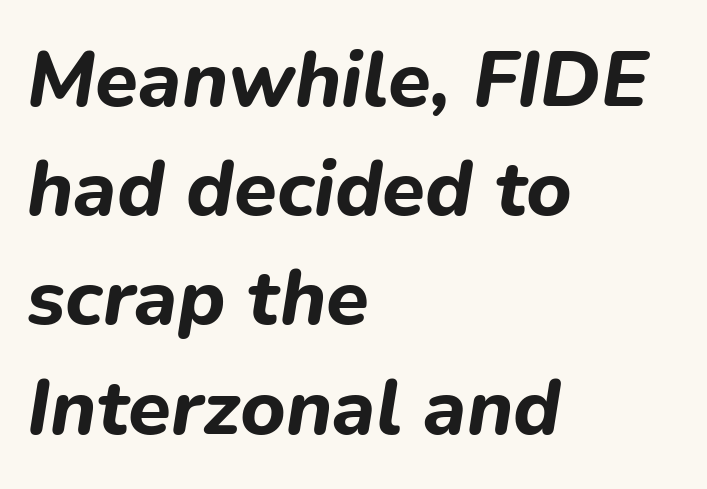
{"italic": "yes", "lean": "right", "slant_degrees": 9, "bold": "yes", "weight": "bold", "width": "normal", "stroke_contrast": "low", "x_height": "medium", "monospaced": "no", "underline": "no", "align": "left", "line_spacing": "normal", "line_spacing_ratio": 1.4, "letter_spacing": "normal", "letter_spacing_em": 0.0, "glyph_px": 78}
